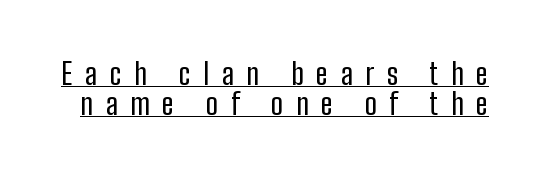
Q: Is the text italic (slanted)? A: No, it is upright.
Q: Is the typeface a serif or a sans-serif typeface? A: Sans-serif.
Q: Is the text underlined? A: Yes.
Q: Is the spacing between letters normal or unusually wide? A: Unusually wide.
Q: Is the spacing between lines tight, normal or loose? A: Tight.
Q: Width (condensed, normal, or wide)? A: Condensed.
Q: Stroke contrast? A: Low.
Q: x-height? A: Medium.
Q: Monospaced? A: No.
